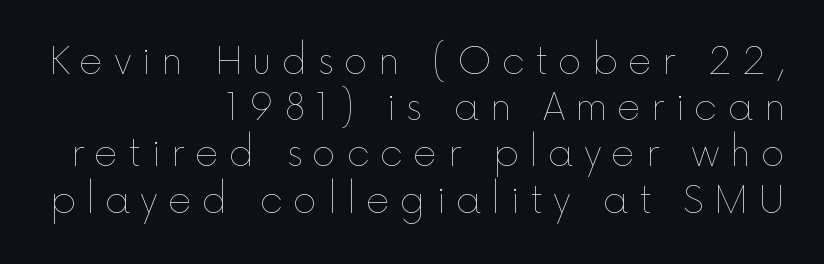
Q: Is the text bold? A: No.
Q: Is the text italic (slanted)? A: No, it is upright.
Q: Is the text underlined? A: No.
Q: How is the paragraph aligned? A: Right-aligned.
Q: Is the spacing between letters normal or unusually wide? A: Unusually wide.
Q: Is the spacing between lines tight, normal or loose? A: Normal.
Q: Width (condensed, normal, or wide)? A: Normal.
Q: x-height? A: Medium.
Q: Monospaced? A: No.
